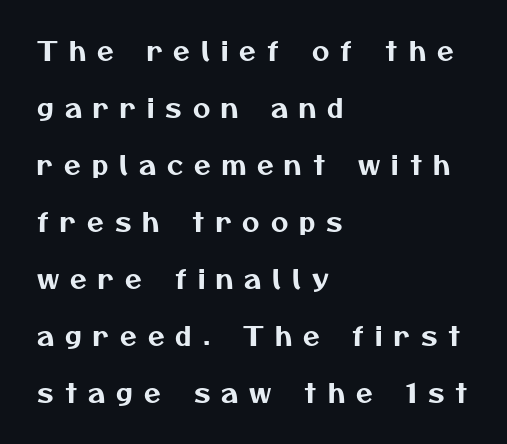
The image shows 27 px text type; set left-aligned, loose line spacing (2.11x), unusually wide letter spacing (+0.41 em), not underlined.
